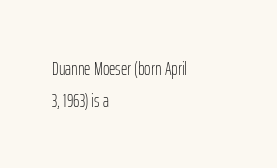
Q: Is the text bold? A: No.
Q: Is the text italic (slanted)? A: No, it is upright.
Q: Is the text underlined? A: No.
Q: How is the paragraph aligned? A: Left-aligned.
Q: Is the spacing between letters normal or unusually wide? A: Normal.
Q: Is the spacing between lines tight, normal or loose? A: Normal.
